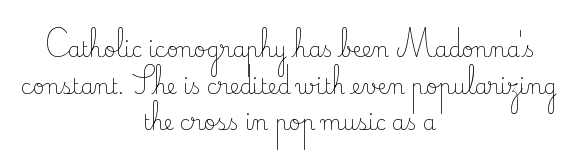
{"italic": "no", "bold": "no", "underline": "no", "align": "center", "line_spacing_ratio": 1.74, "letter_spacing": "normal", "letter_spacing_em": 0.0, "glyph_px": 21}
